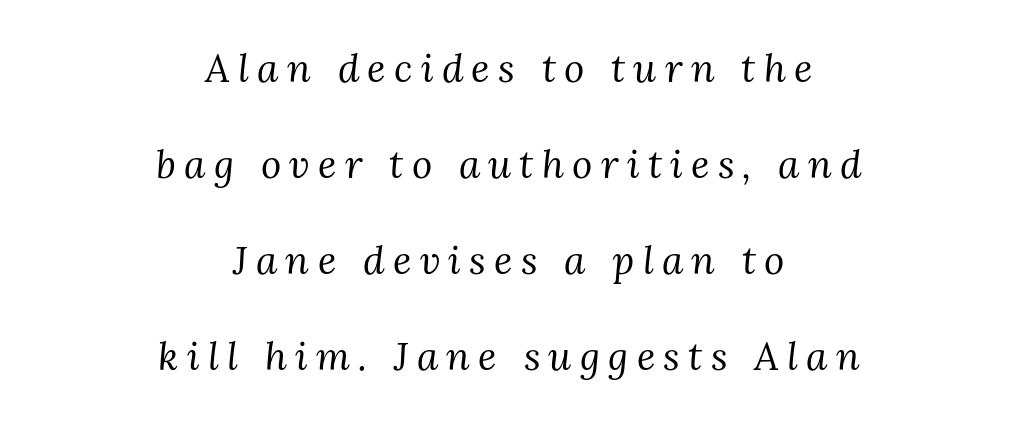
Q: Is the text bold? A: No.
Q: Is the text italic (slanted)? A: Yes, it leans right by about 3 degrees.
Q: Is the typeface a serif or a sans-serif typeface? A: Serif.
Q: Is the text underlined? A: No.
Q: How is the paragraph aligned? A: Centered.
Q: Is the spacing between letters normal or unusually wide? A: Unusually wide.
Q: Is the spacing between lines tight, normal or loose? A: Loose.
Q: Width (condensed, normal, or wide)? A: Normal.
Q: Stroke contrast? A: Medium.
Q: x-height? A: Medium.
Q: Monospaced? A: No.
